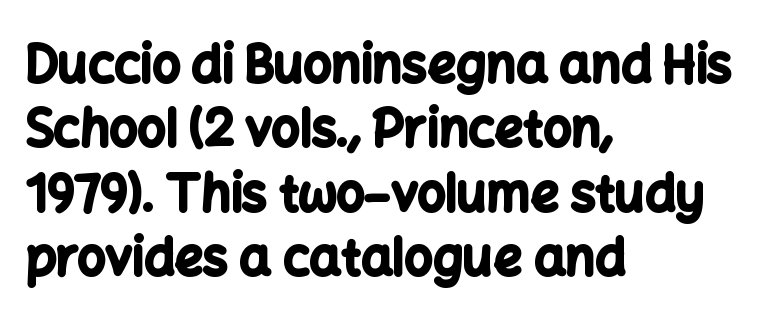
Q: Is the text bold? A: Yes.
Q: Is the text italic (slanted)? A: No, it is upright.
Q: Is the typeface a serif or a sans-serif typeface? A: Sans-serif.
Q: Is the text underlined? A: No.
Q: How is the paragraph aligned? A: Left-aligned.
Q: Is the spacing between letters normal or unusually wide? A: Normal.
Q: Is the spacing between lines tight, normal or loose? A: Normal.
Q: Width (condensed, normal, or wide)? A: Normal.
Q: Stroke contrast? A: Low.
Q: x-height? A: Medium.
Q: Monospaced? A: No.
